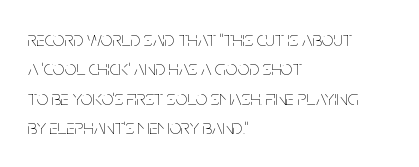
A clean baseline with only descenders dipping below it. If you drew a line through each stem, it would be perfectly vertical. Honestly, the row spacing looks completely unremarkable. Is this a heavy cut? Hardly; it is regular or lighter.
